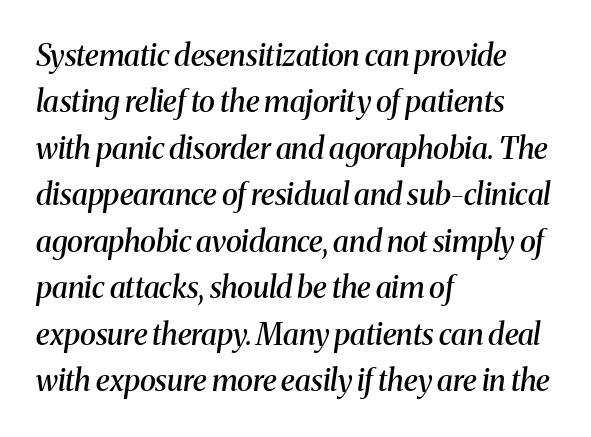
Typeset ragged right — the left edge is the straight one. The strip under each line holds only bare page. The leading is moderate, giving the passage an even texture. Character widths vary here, with narrow letters taking less room than wide ones.
